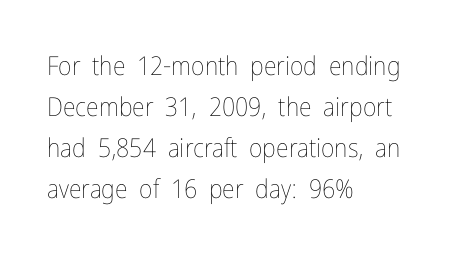
Q: Is the text bold? A: No.
Q: Is the text italic (slanted)? A: No, it is upright.
Q: Is the text underlined? A: No.
Q: How is the paragraph aligned? A: Left-aligned.
Q: Is the spacing between letters normal or unusually wide? A: Normal.
Q: Is the spacing between lines tight, normal or loose? A: Normal.
